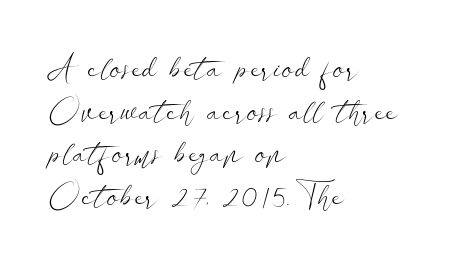
Q: Is the text bold? A: No.
Q: Is the text italic (slanted)? A: Yes.
Q: Is the typeface a serif or a sans-serif typeface? A: Sans-serif.
Q: Is the text underlined? A: No.
Q: How is the paragraph aligned? A: Left-aligned.
Q: Is the spacing between letters normal or unusually wide? A: Normal.
Q: Is the spacing between lines tight, normal or loose? A: Normal.
Q: Width (condensed, normal, or wide)? A: Wide.
Q: Stroke contrast? A: Low.
Q: x-height? A: Small.
Q: Monospaced? A: No.
